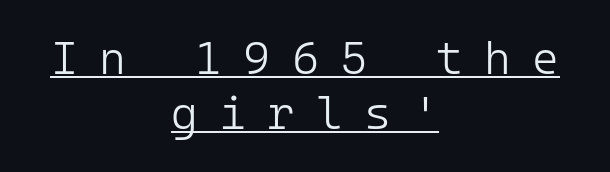
The image shows 46 px light sans-serif type, upright, monospaced; set centered, line spacing 1.2x, unusually wide letter spacing (+0.46 em), underlined; low stroke contrast and a medium x-height.
